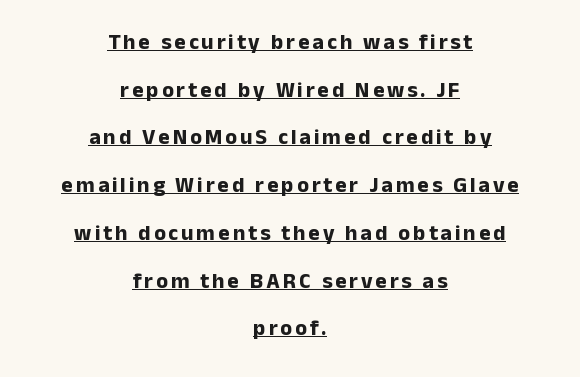
{"italic": "no", "bold": "yes", "underline": "yes", "align": "center", "line_spacing": "loose", "line_spacing_ratio": 2.17, "glyph_px": 22}
